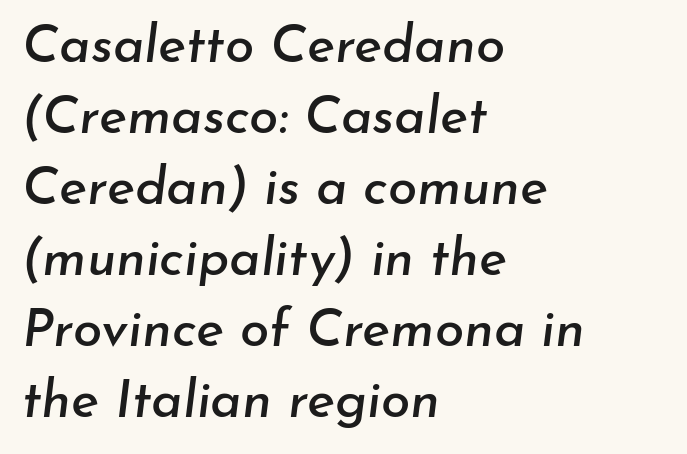
Summary of vertical rhythm: regular, with standard interline spacing. These lines stack with their left ends in a neat column. No extra tracking has been applied to these lines. This sample has the flowing, uneven cadence of proportional lettering.
